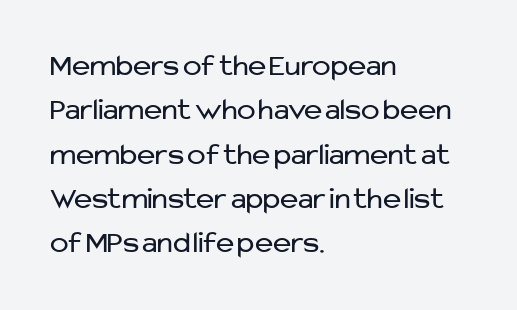
This rendering employs a face without finishing strokes, i.e., a sans-serif. The foot of each line stays bare and open. Each letter keeps its own natural width here, so spacing adapts to shape. Students, note that the glyphs here touch the page at normal intervals. The weight tops out at a normal text grade. Leading matches the norm, producing a regular column.
